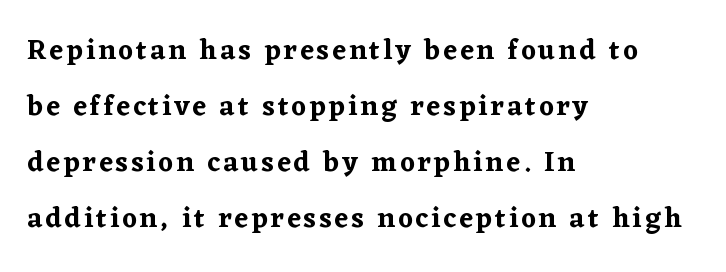
The image shows 28 px serif type, upright; set left-aligned, loose line spacing (2.0x), not underlined; low stroke contrast and a medium x-height.
